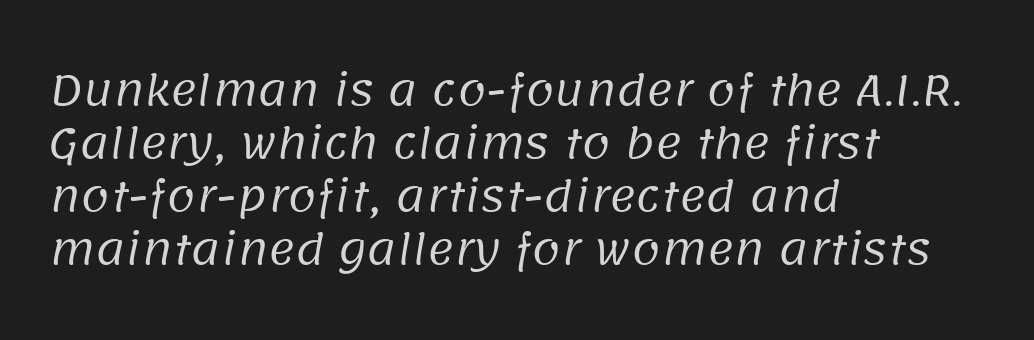
Vertical spacing — default. Weight: in the light-to-regular range. Layout note: lines flush left. These lines are rendered in a variable-pitch font.
